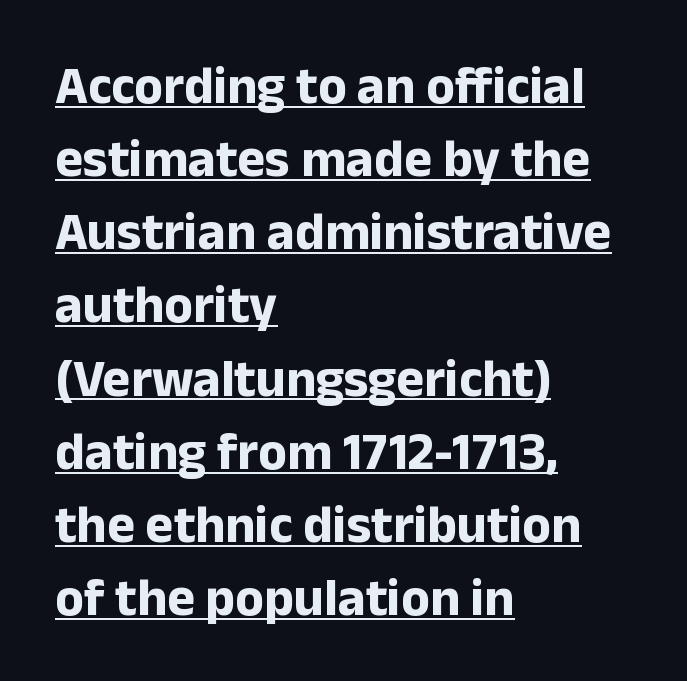
No extra tracking has been applied to these lines. The paragraph has a hard left edge and a soft right edge. Notice how descenders clear the ascenders below comfortably — that's standard leading. This is the regular roman posture of the typeface.
